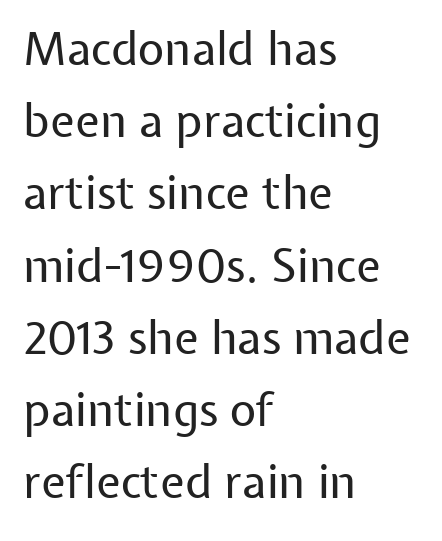
The image shows 46 px regular-weight sans-serif type, upright; set left-aligned, normal line spacing (1.57x), normal letter spacing, not underlined; low stroke contrast and a medium x-height.
